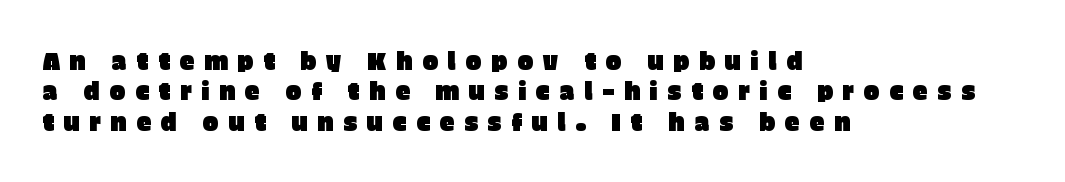
The image shows 24 px text type, upright; set left-aligned, normal line spacing (1.27x), unusually wide letter spacing (+0.39 em), not underlined.
